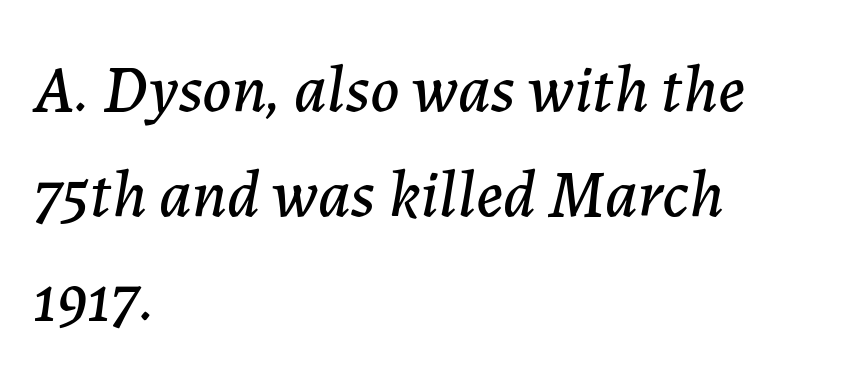
The image shows 67 px text type, italic (leaning right); set left-aligned, normal line spacing (1.56x), normal letter spacing, not underlined; low stroke contrast and a medium x-height.
